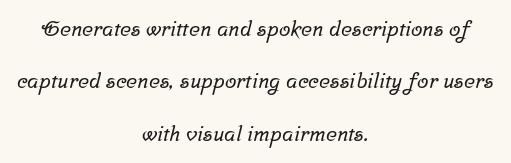
The image shows 21 px text type; set centered, loose line spacing (2.49x), normal letter spacing, not underlined.
